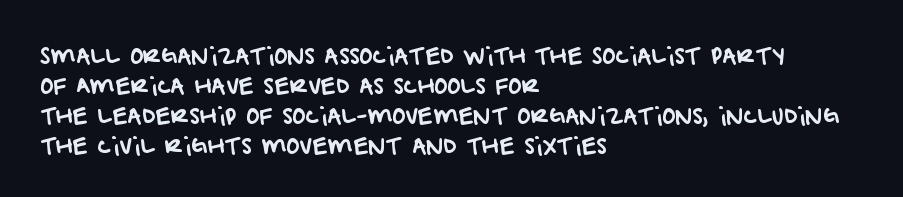
The image shows 22 px text type; set left-aligned, normal line spacing (1.36x), normal letter spacing, not underlined.
